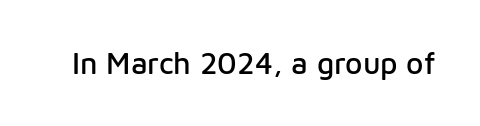
Q: Is the text italic (slanted)? A: No, it is upright.
Q: Is the typeface a serif or a sans-serif typeface? A: Sans-serif.
Q: Is the text underlined? A: No.
Q: Is the spacing between letters normal or unusually wide? A: Normal.
Q: Width (condensed, normal, or wide)? A: Normal.
Q: Stroke contrast? A: Low.
Q: x-height? A: Medium.
Q: Monospaced? A: No.
